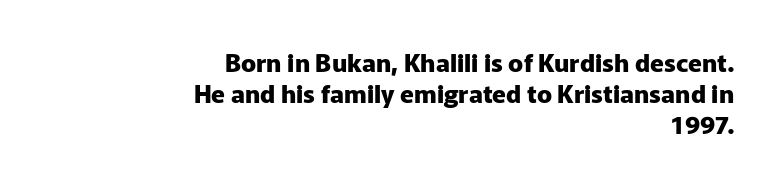
{"italic": "no", "bold": "yes", "underline": "no", "align": "right", "line_spacing": "normal", "line_spacing_ratio": 1.25, "letter_spacing": "normal", "letter_spacing_em": 0.0, "glyph_px": 25}
